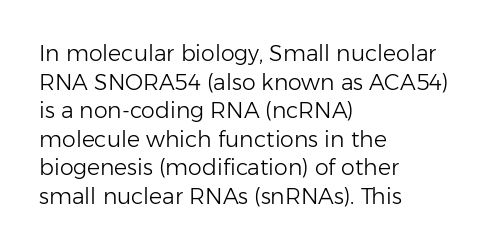
{"italic": "no", "bold": "no", "underline": "no", "align": "left", "line_spacing": "normal", "line_spacing_ratio": 1.3, "letter_spacing": "normal", "letter_spacing_em": 0.0, "glyph_px": 22}
